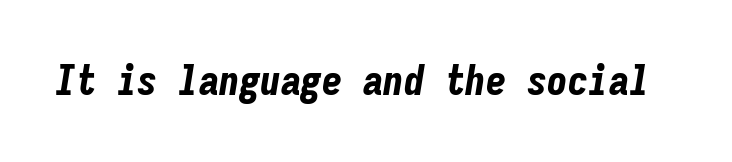
{"italic": "yes", "lean": "right", "slant_degrees": 9, "bold": "yes", "weight": "bold", "width": "condensed", "stroke_contrast": "low", "x_height": "medium", "monospaced": "yes", "underline": "no", "letter_spacing": "normal", "letter_spacing_em": 0.0, "glyph_px": 41}
